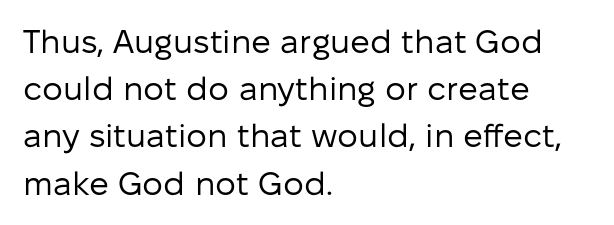
Stroke mass is kept to a normal reading level or below. Nobody drew a line under any word here. The line-height multiplier appears to be the usual default. Check where the strokes stop: nothing finishes them off — pure sans.
